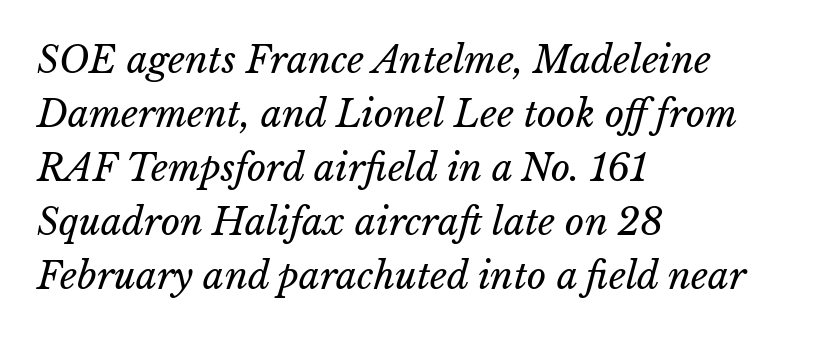
The image shows 37 px regular-weight type; set left-aligned, normal line spacing (1.46x), normal letter spacing, not underlined; low stroke contrast and a medium x-height.
